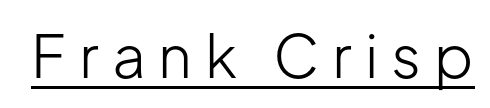
You can tell it's not italic because the verticals are truly vertical. The face used here is a sans, in the tradition of grotesques and geometrics. Think of a printed novel: that variable character pitch is what you see here. Counters stay open thanks to moderate or lighter strokes. Looks like someone drew a line under every word here. Characters follow at a spacing far wider than the type designer built in.
